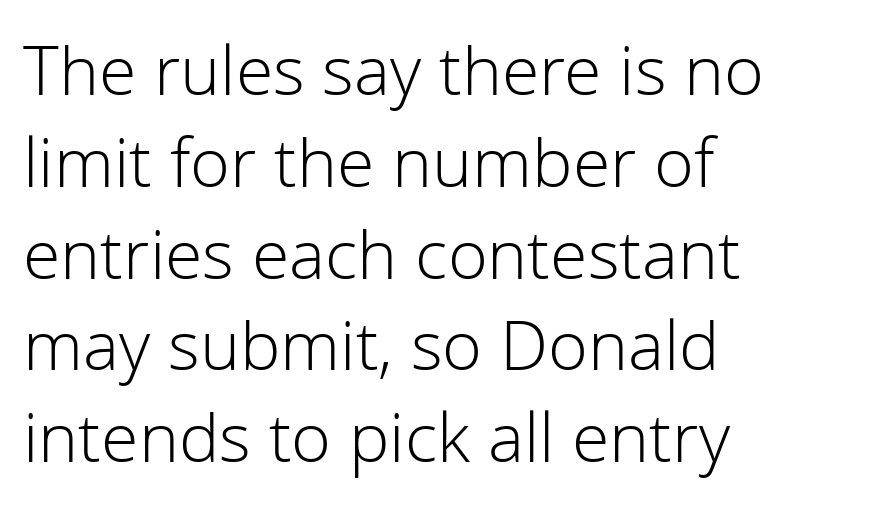
{"serif": "no", "italic": "no", "bold": "no", "weight": "light", "width": "normal", "stroke_contrast": "low", "x_height": "medium", "monospaced": "no", "underline": "no", "align": "left", "line_spacing": "normal", "line_spacing_ratio": 1.35, "letter_spacing": "normal", "letter_spacing_em": 0.0, "glyph_px": 68}
